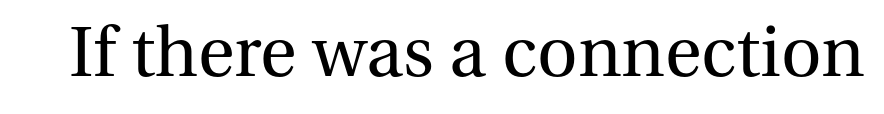
A roman cut, with each character standing at attention. The gaps between neighbouring characters are ordinary and unremarkable. The typeface chosen for these lines features serifs. The passage shown is typed in a proportional face where columns would drift. The weight would be labelled regular, book, light, or lighter still.
